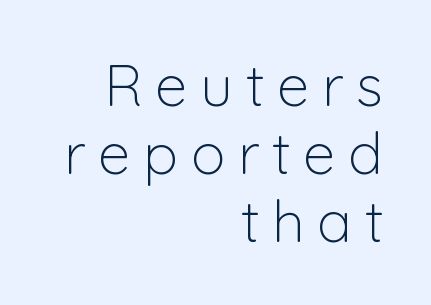
Q: Is the text bold? A: No.
Q: Is the text italic (slanted)? A: No, it is upright.
Q: Is the typeface a serif or a sans-serif typeface? A: Sans-serif.
Q: Is the text underlined? A: No.
Q: How is the paragraph aligned? A: Right-aligned.
Q: Is the spacing between letters normal or unusually wide? A: Unusually wide.
Q: Width (condensed, normal, or wide)? A: Normal.
Q: Stroke contrast? A: Low.
Q: x-height? A: Medium.
Q: Monospaced? A: No.
